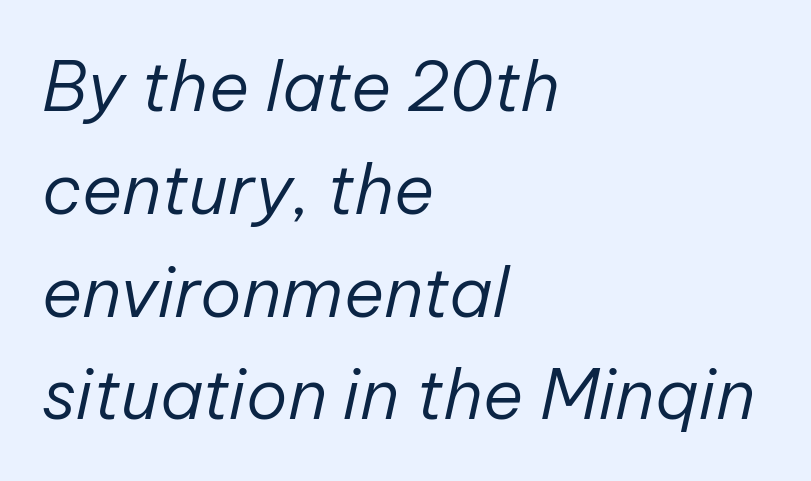
The image shows 69 px regular-weight type, italic (leaning right); set left-aligned, normal line spacing (1.49x), normal letter spacing, not underlined; low stroke contrast and a medium x-height.
